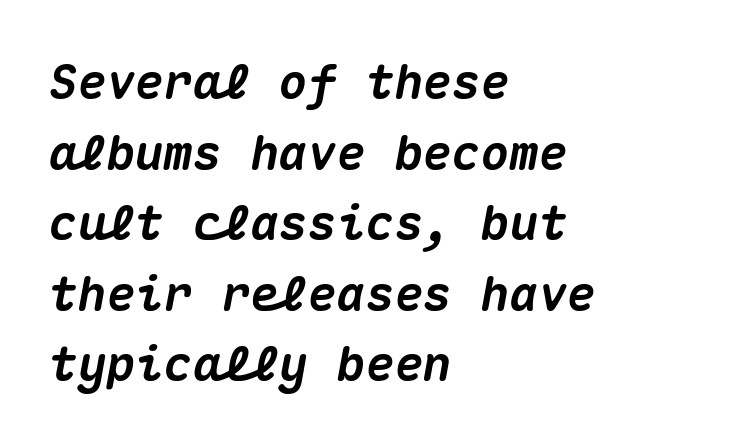
Think of a typewriter: that constant character pitch is what you see here. Compared with a centered layout, this one pins lines to the left instead. Horizontal bands of white between lines are of average thickness. Nobody touched the tracking dial on this one. Each glyph is drawn with heavy, bold strokes. Yep, that's italic — everything's leaning.
